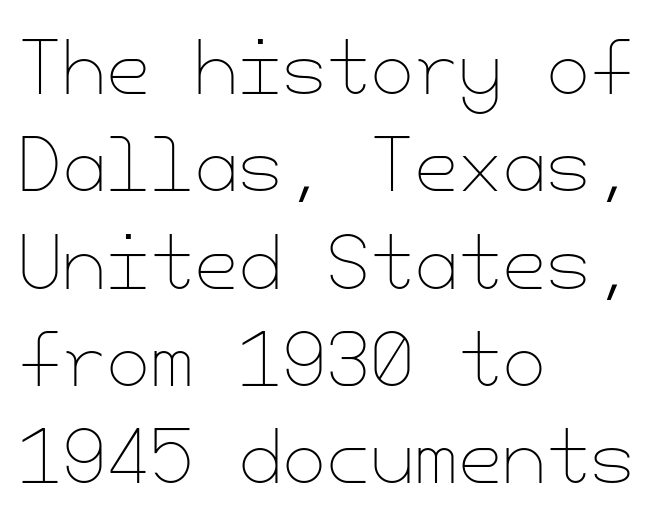
Q: Is the text bold? A: No.
Q: Is the text italic (slanted)? A: No, it is upright.
Q: Is the text underlined? A: No.
Q: How is the paragraph aligned? A: Left-aligned.
Q: Is the spacing between letters normal or unusually wide? A: Normal.
Q: Is the spacing between lines tight, normal or loose? A: Normal.
Q: Width (condensed, normal, or wide)? A: Normal.
Q: Stroke contrast? A: Low.
Q: x-height? A: Small.
